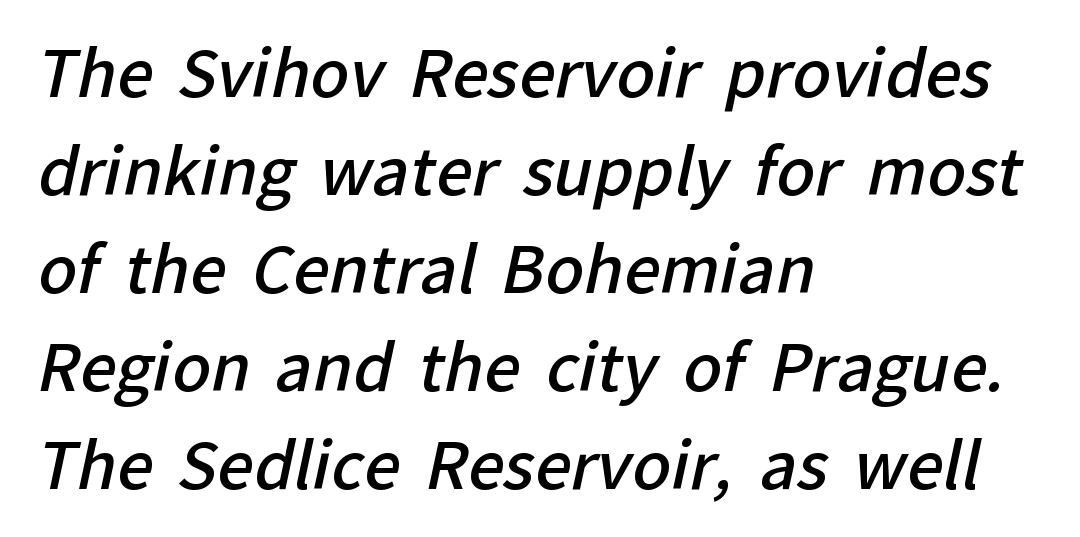
The image shows 64 px semibold sans-serif type; set left-aligned, normal line spacing (1.53x), normal letter spacing, not underlined; low stroke contrast and a medium x-height.
